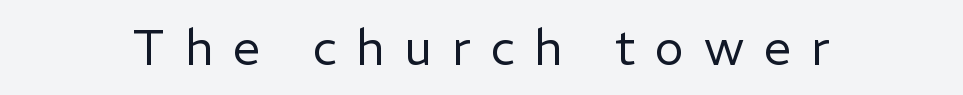
The image shows 49 px regular-weight sans-serif type, upright; set centered, unusually wide letter spacing (+0.4 em), not underlined; low stroke contrast and a medium x-height.
